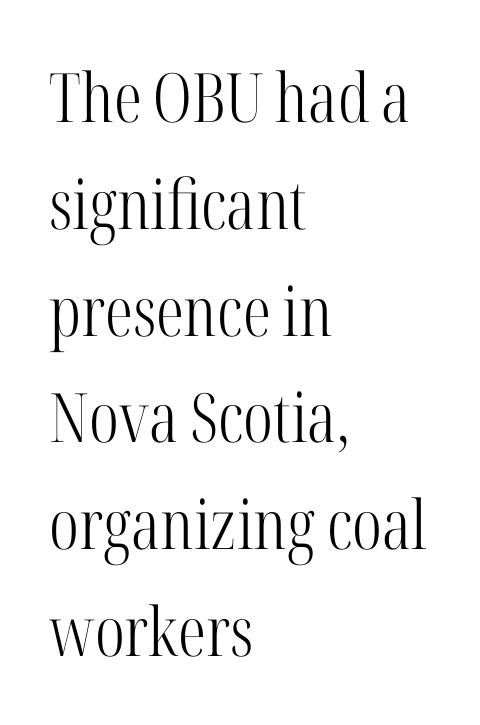
Q: Is the text bold? A: No.
Q: Is the text italic (slanted)? A: No, it is upright.
Q: Is the typeface a serif or a sans-serif typeface? A: Serif.
Q: Is the text underlined? A: No.
Q: How is the paragraph aligned? A: Left-aligned.
Q: Is the spacing between letters normal or unusually wide? A: Normal.
Q: Is the spacing between lines tight, normal or loose? A: Normal.
Q: Width (condensed, normal, or wide)? A: Condensed.
Q: Stroke contrast? A: High.
Q: x-height? A: Medium.
Q: Monospaced? A: No.
